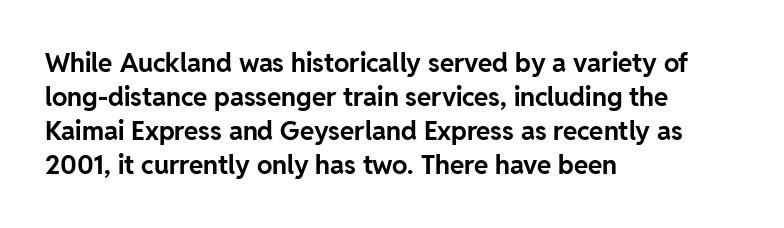
Typeset ragged right — the left edge is the straight one. Words float on clear page, feet unadorned. Vertically, the passage feels balanced, rows spaced as you'd expect. This sample uses plain, unmodified letter spacing. Summary of weight: heavy, a full bold. Characters remain perfectly vertical along every line.
